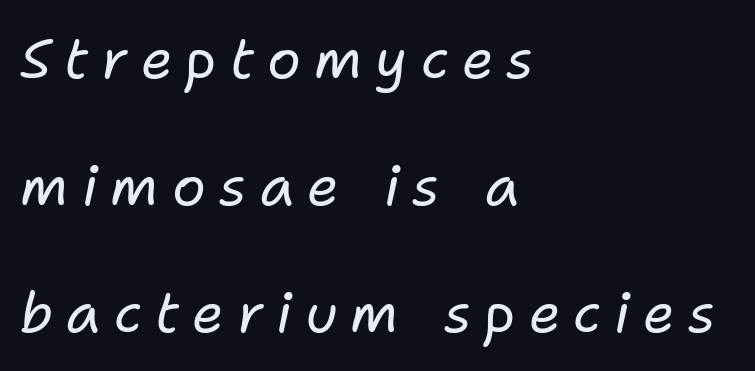
Notice how the passage keeps a crisp vertical edge on the left only. A bare baseline throughout the passage. Caption: face not bold, strokes unweighted. This sample has the flowing, uneven cadence of proportional lettering. The vertical gap from one line to the next is large.
